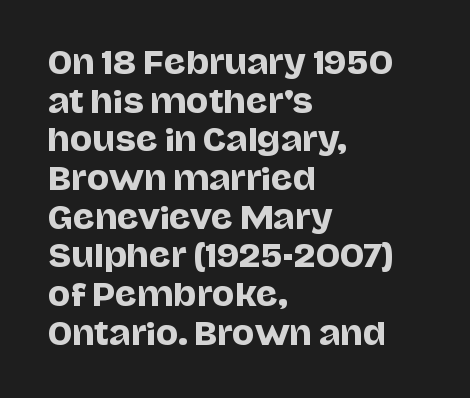
The image shows 30 px sans-serif type, upright; set left-aligned, normal line spacing (1.29x), normal letter spacing, not underlined; low stroke contrast and a large x-height.
